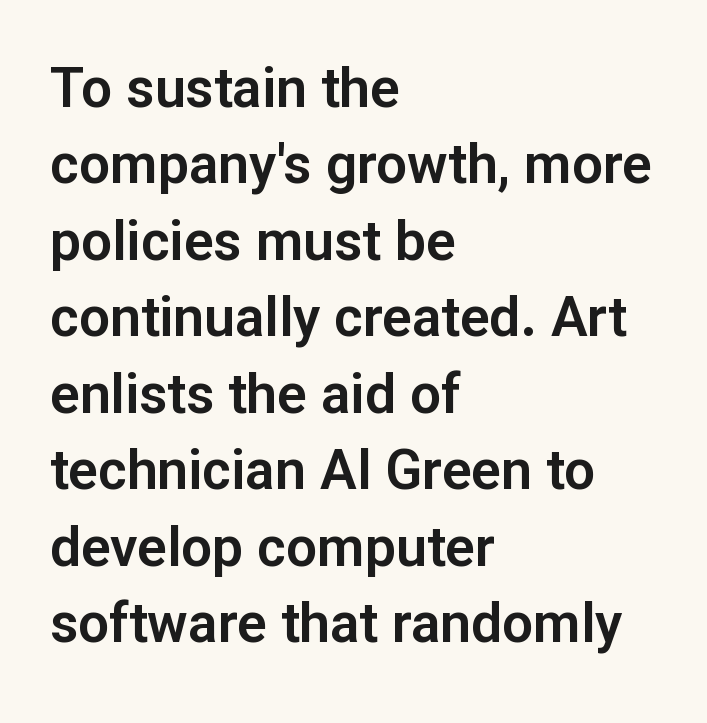
Q: Is the text italic (slanted)? A: No, it is upright.
Q: Is the typeface a serif or a sans-serif typeface? A: Sans-serif.
Q: Is the text underlined? A: No.
Q: How is the paragraph aligned? A: Left-aligned.
Q: Is the spacing between letters normal or unusually wide? A: Normal.
Q: Is the spacing between lines tight, normal or loose? A: Normal.
Q: Width (condensed, normal, or wide)? A: Normal.
Q: Stroke contrast? A: Low.
Q: x-height? A: Medium.
Q: Monospaced? A: No.
